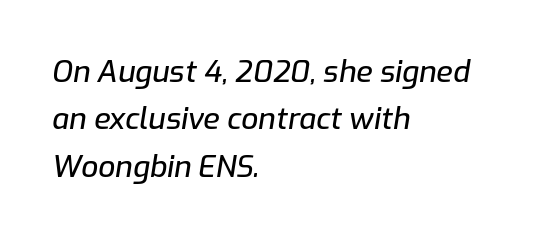
The image shows 30 px text type, italic (leaning right); set left-aligned, normal line spacing (1.58x), normal letter spacing, not underlined; low stroke contrast and a medium x-height.
